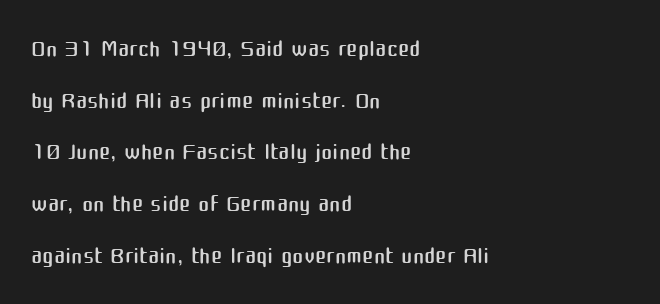
{"serif": "no", "italic": "no", "bold": "no", "weight": "regular", "width": "normal", "stroke_contrast": "medium", "x_height": "medium", "monospaced": "no", "underline": "no", "align": "left", "line_spacing": "normal", "line_spacing_ratio": 1.52, "letter_spacing": "normal", "letter_spacing_em": 0.0, "glyph_px": 34}
